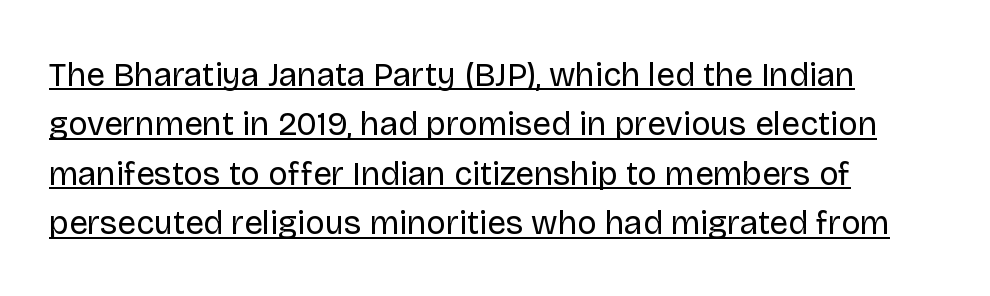
The image shows 33 px regular-weight sans-serif type, upright; set left-aligned, normal line spacing (1.5x), normal letter spacing, underlined; low stroke contrast and a large x-height.
